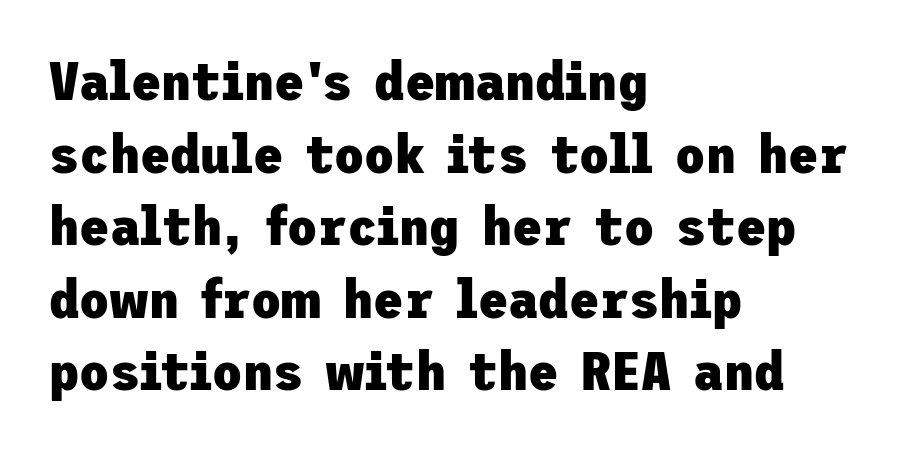
Q: Is the text bold? A: Yes.
Q: Is the text italic (slanted)? A: No, it is upright.
Q: Is the typeface a serif or a sans-serif typeface? A: Sans-serif.
Q: Is the text underlined? A: No.
Q: How is the paragraph aligned? A: Left-aligned.
Q: Is the spacing between letters normal or unusually wide? A: Normal.
Q: Is the spacing between lines tight, normal or loose? A: Normal.
Q: Width (condensed, normal, or wide)? A: Normal.
Q: Stroke contrast? A: Low.
Q: x-height? A: Medium.
